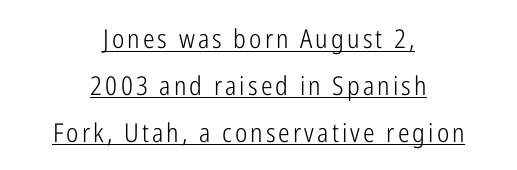
{"italic": "no", "bold": "no", "underline": "yes", "align": "center", "line_spacing_ratio": 1.8, "glyph_px": 26}
